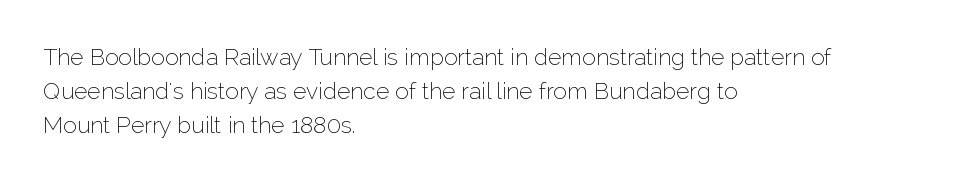
Q: Is the text bold? A: No.
Q: Is the text italic (slanted)? A: No, it is upright.
Q: Is the text underlined? A: No.
Q: How is the paragraph aligned? A: Left-aligned.
Q: Is the spacing between letters normal or unusually wide? A: Normal.
Q: Is the spacing between lines tight, normal or loose? A: Normal.
